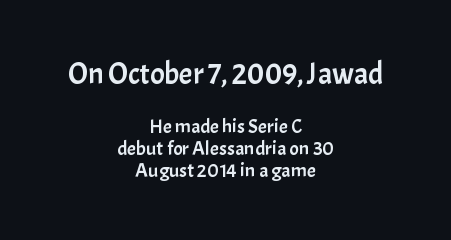
The image shows 30 px sans-serif type, upright; set centered, tight line spacing (1.12x), normal letter spacing, not underlined; the first (top) block is 1.5x larger; low stroke contrast and a medium x-height.
